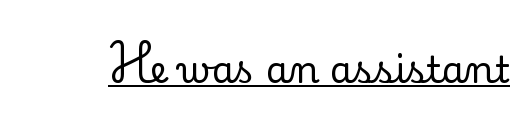
The image shows 37 px serif type, upright; set normal letter spacing, underlined; low stroke contrast and a small x-height.
